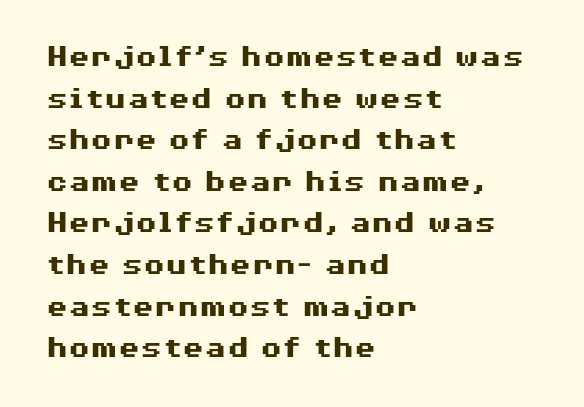
The image shows 32 px heavy, wide sans-serif type, upright; set left-aligned, normal line spacing (1.3x), normal letter spacing, not underlined; medium stroke contrast and a medium x-height.
